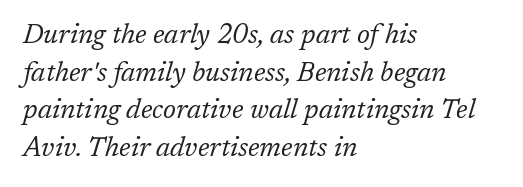
The image shows 27 px text type, italic (leaning right); set left-aligned, normal line spacing (1.39x), normal letter spacing, not underlined.
